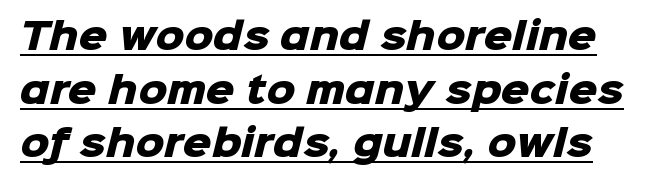
The image shows 36 px heavy sans-serif type; set normal line spacing (1.49x), normal letter spacing, underlined; low stroke contrast and a medium x-height.
